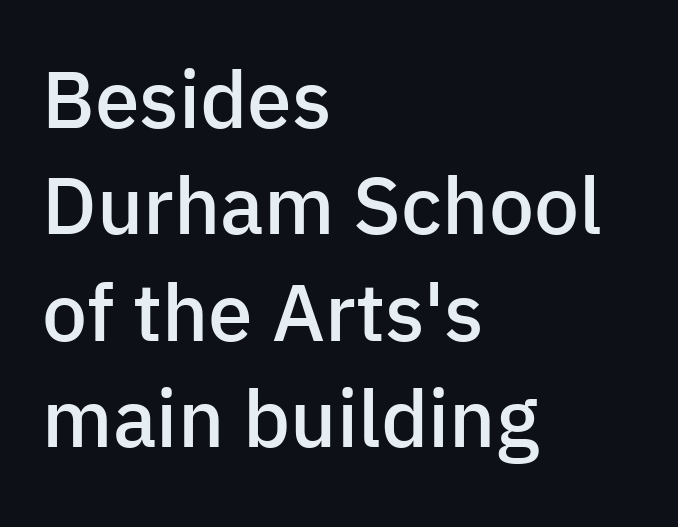
The block of text has a typical density, with ordinary space between rows. The rendering shows plain stroke endings on the letterforms — a sans-serif design. These words are printed semibold, heavier than regular yet not bold. Quick note: underline off. Think of a printed novel: that variable character pitch is what you see here. Compared with a centered layout, this one pins lines to the left instead.
